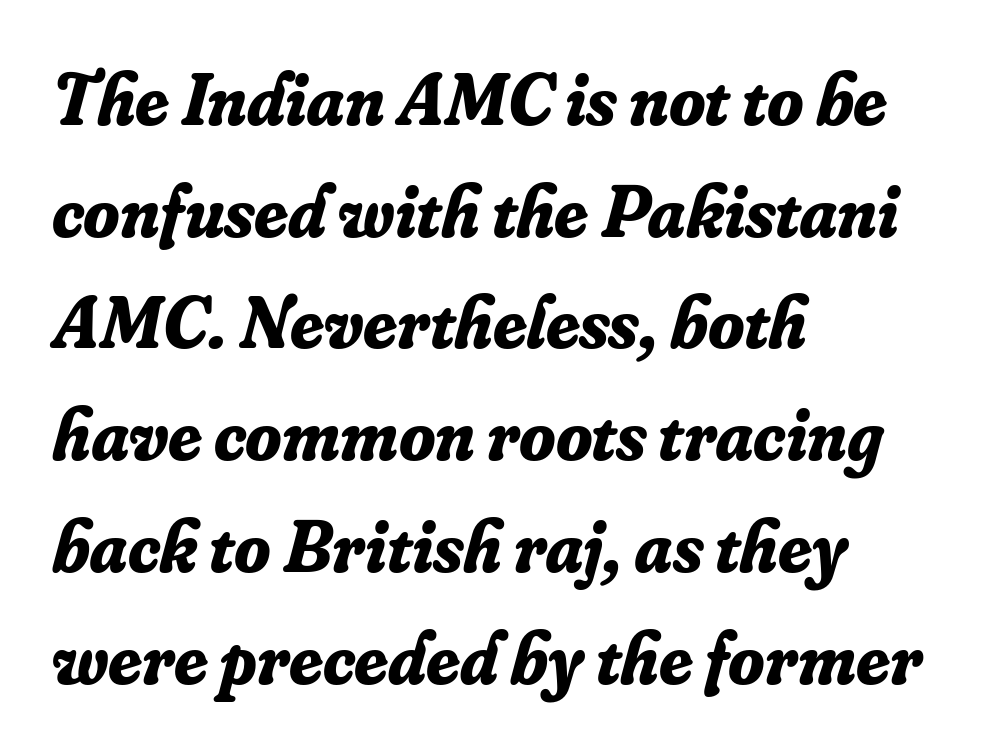
The image shows 74 px bold serif type, italic (leaning right); set left-aligned, normal line spacing (1.51x), normal letter spacing, not underlined; low stroke contrast and a small x-height.
